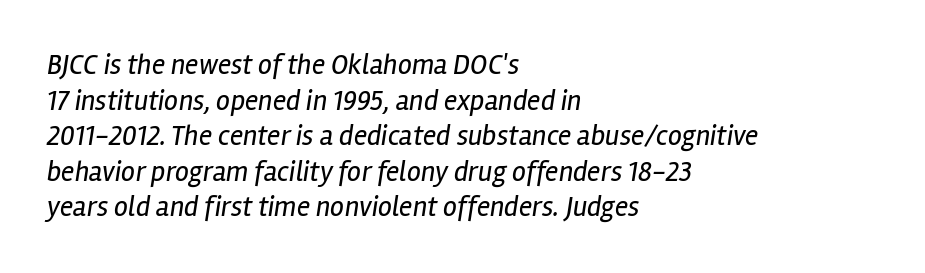
Q: Is the text bold? A: No.
Q: Is the text italic (slanted)? A: Yes, it leans right by about 12 degrees.
Q: Is the text underlined? A: No.
Q: How is the paragraph aligned? A: Left-aligned.
Q: Is the spacing between letters normal or unusually wide? A: Normal.
Q: Is the spacing between lines tight, normal or loose? A: Normal.
Q: Width (condensed, normal, or wide)? A: Condensed.
Q: Stroke contrast? A: Low.
Q: x-height? A: Medium.
Q: Monospaced? A: No.
